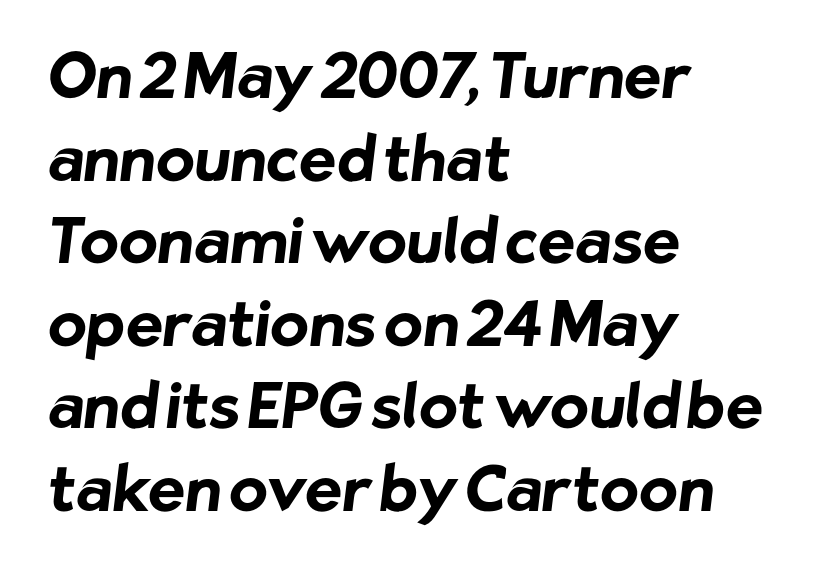
{"serif": "no", "bold": "yes", "weight": "bold", "width": "normal", "stroke_contrast": "low", "x_height": "medium", "monospaced": "no", "underline": "no", "align": "left", "line_spacing": "normal", "line_spacing_ratio": 1.31, "letter_spacing": "normal", "letter_spacing_em": 0.0, "glyph_px": 63}
